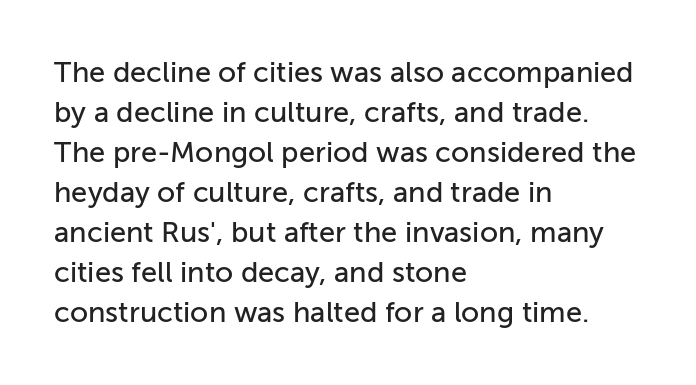
{"serif": "no", "italic": "no", "width": "normal", "stroke_contrast": "low", "x_height": "medium", "monospaced": "no", "underline": "no", "align": "left", "line_spacing": "normal", "line_spacing_ratio": 1.38, "letter_spacing": "normal", "letter_spacing_em": 0.0, "glyph_px": 29}
